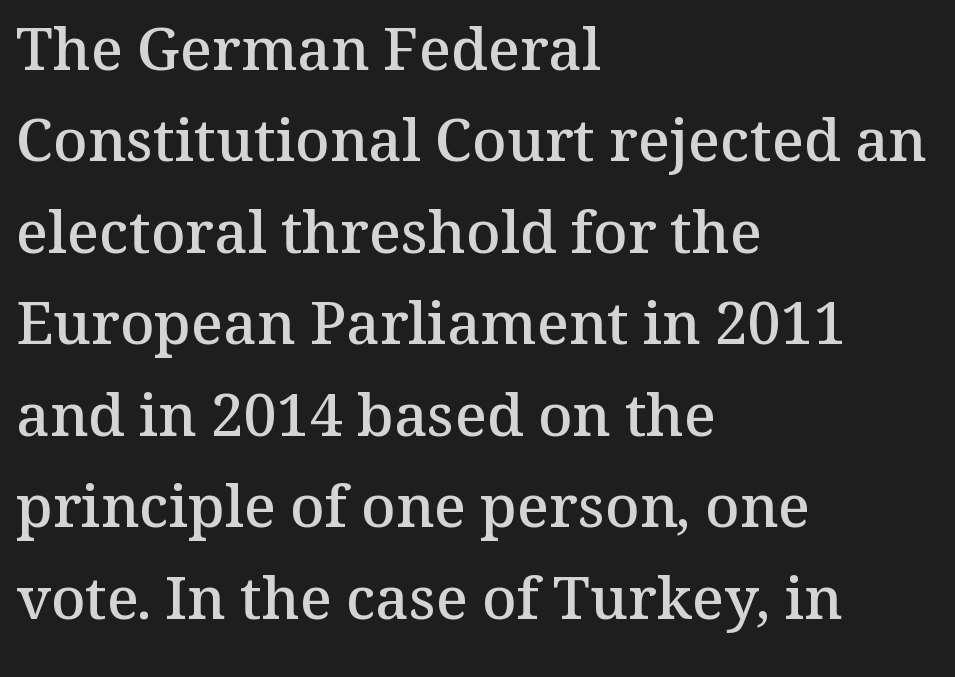
Q: Is the text bold? A: Semi-bold.
Q: Is the text italic (slanted)? A: No, it is upright.
Q: Is the typeface a serif or a sans-serif typeface? A: Serif.
Q: Is the text underlined? A: No.
Q: How is the paragraph aligned? A: Left-aligned.
Q: Is the spacing between letters normal or unusually wide? A: Normal.
Q: Is the spacing between lines tight, normal or loose? A: Normal.
Q: Width (condensed, normal, or wide)? A: Normal.
Q: Stroke contrast? A: Medium.
Q: x-height? A: Medium.
Q: Monospaced? A: No.
